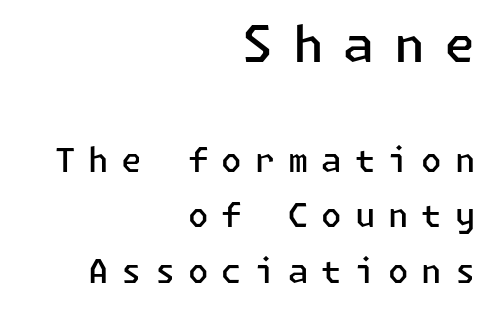
The image shows 50 px semibold sans-serif type, upright; set right-aligned, normal line spacing (1.68x), unusually wide letter spacing (+0.39 em), not underlined; the first (top) block is 1.52x larger; low stroke contrast and a medium x-height.
